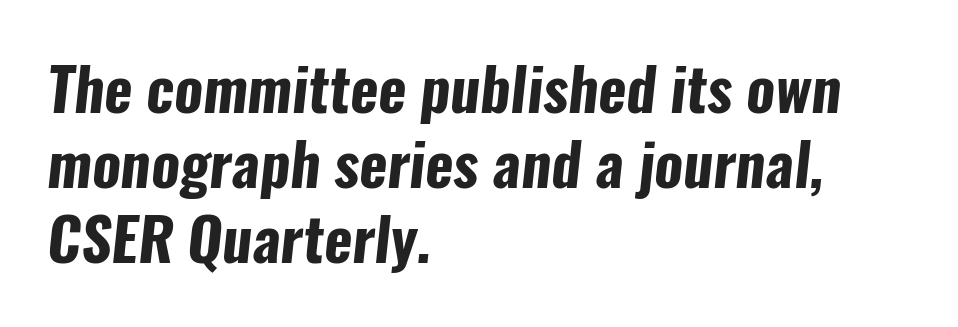
The image shows 60 px bold, condensed sans-serif type; set left-aligned, normal line spacing (1.25x), normal letter spacing, not underlined; low stroke contrast and a medium x-height.
